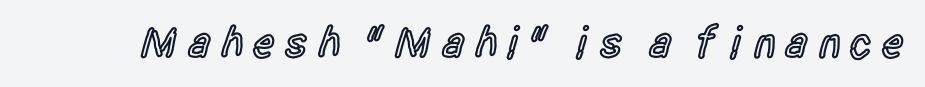
Compared with an ordinary text face, these strokes are moderately heavier — a semibold. Varying glyph widths throughout — classic text-font behaviour. Unlike a traditional serif, this face leaves its strokes unadorned. Look at the tracking — it's clearly loosened, letters drifting apart.
